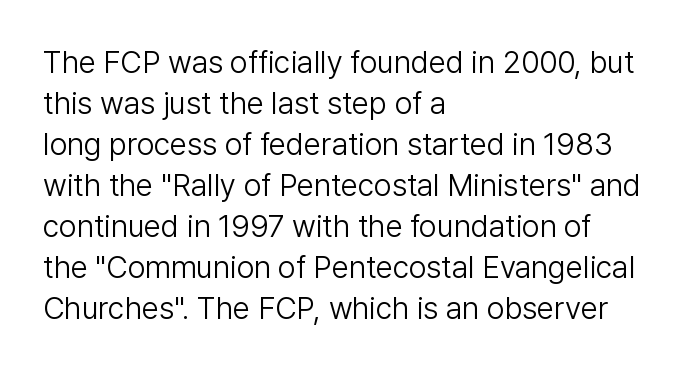
Rows of type keep a routine distance in the vertical direction. The type sits square on the baseline with zero lean. Stroke thickness stays within the range of a standard reading face or lighter. These lines are set flush left with a ragged right edge. Between one letter and the next there's only the usual sliver of space.
